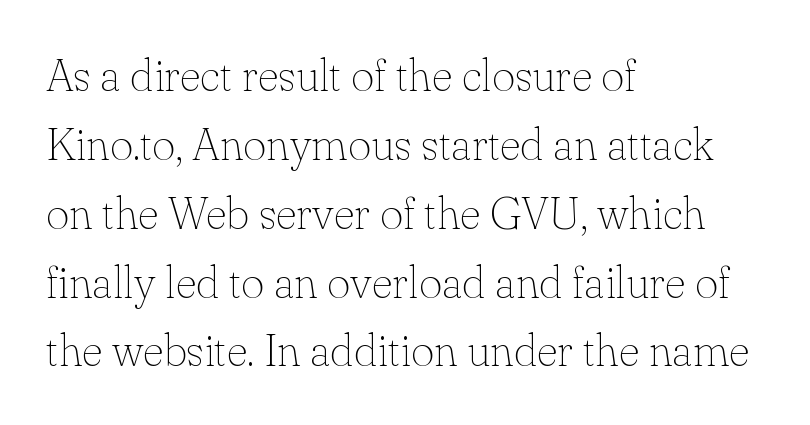
The image shows 45 px thin serif type, upright; set left-aligned, normal line spacing (1.53x), normal letter spacing, not underlined; low stroke contrast and a small x-height.
